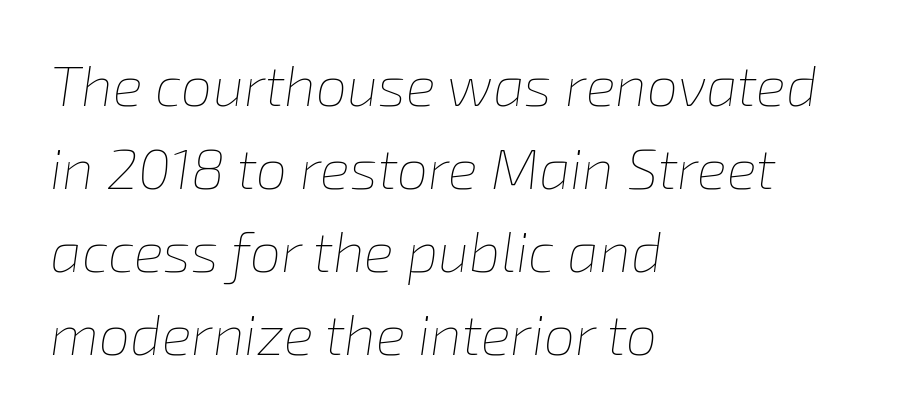
{"italic": "yes", "lean": "right", "slant_degrees": 8, "bold": "no", "weight": "thin", "width": "normal", "stroke_contrast": "low", "x_height": "medium", "monospaced": "no", "underline": "no", "align": "left", "line_spacing": "normal", "line_spacing_ratio": 1.48, "letter_spacing": "normal", "letter_spacing_em": 0.0, "glyph_px": 56}
